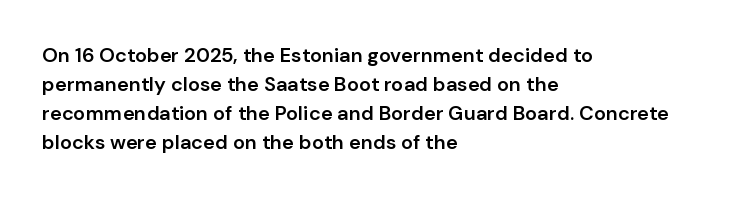
The typography opts for an upright posture over an oblique one. Descenders hang freely into open space. These lines sit exactly where default settings would place them. Stroke thickness is moderately raised; the sample reads as semibold. What stands out about the letter spacing? Nothing — it is the standard amount.
